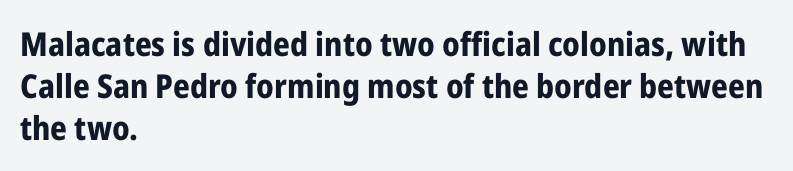
{"serif": "no", "italic": "no", "bold": "yes", "weight": "bold", "width": "condensed", "stroke_contrast": "low", "x_height": "medium", "monospaced": "no", "underline": "no", "align": "left", "line_spacing": "normal", "line_spacing_ratio": 1.28, "letter_spacing": "normal", "letter_spacing_em": 0.0, "glyph_px": 33}
